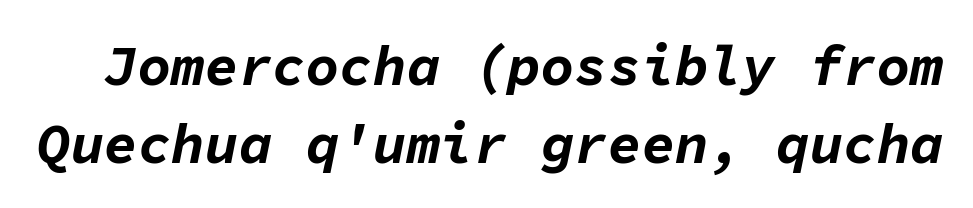
A typesetter would call this monospace, since all characters share one set width. Characters follow at the spacing the type designer built in. The face used here has the dense, thick strokes of a bold. One glance says typical: line gaps are just what's usual. The strip under each line holds only bare page.
